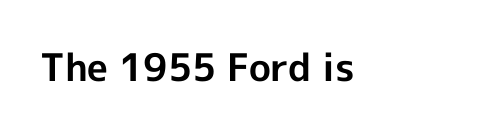
The image shows 38 px bold sans-serif type, upright; set normal letter spacing, not underlined; a medium x-height.
